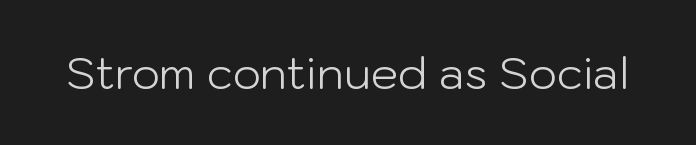
{"serif": "no", "italic": "no", "bold": "no", "weight": "light", "width": "normal", "stroke_contrast": "low", "x_height": "medium", "monospaced": "no", "underline": "no", "letter_spacing": "normal", "letter_spacing_em": 0.0, "glyph_px": 44}
